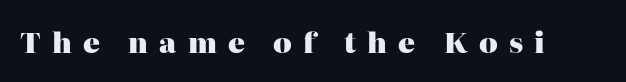
Type style note: has serifs. The axis of the letterforms is exactly vertical. This rendering features lettering with no underline. Looks like regular typesetting: each glyph gets only the width it needs. Observe the wide spacing: letters keep a clear distance from each other.
